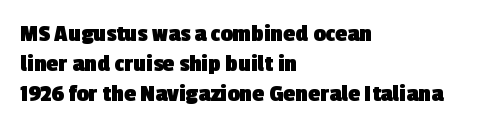
{"bold": "yes", "underline": "no", "align": "left", "line_spacing": "normal", "line_spacing_ratio": 1.25, "letter_spacing": "normal", "letter_spacing_em": 0.0, "glyph_px": 24}
